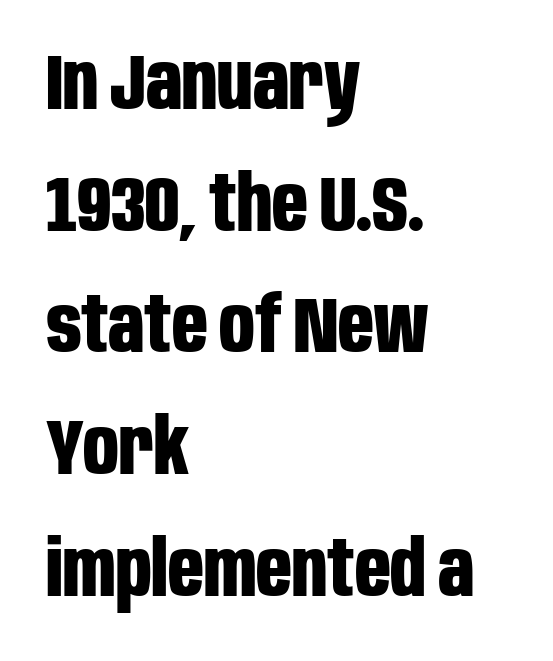
If you drew a line through each stem, it would be perfectly vertical. Compared with typical body copy, the letter spacing here is the same. The characters display no serif detailing; their extremities are plain. Anything drawn beneath the words? Only blank space. Horizontal alignment here is leftward, the default for most running prose.
